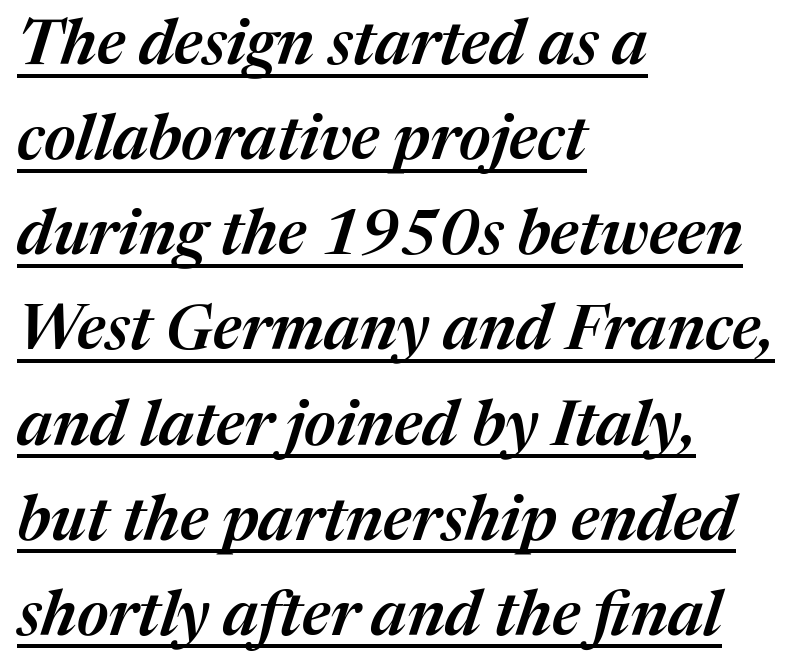
{"italic": "yes", "lean": "right", "slant_degrees": 17, "bold": "semi", "weight": "semibold", "width": "normal", "stroke_contrast": "medium", "x_height": "medium", "monospaced": "no", "underline": "yes", "align": "left", "line_spacing": "normal", "line_spacing_ratio": 1.51, "letter_spacing": "normal", "letter_spacing_em": 0.0, "glyph_px": 63}
